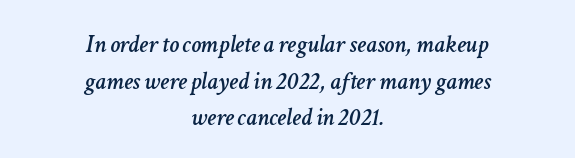
The image shows 25 px text type, italic (leaning right); set centered, normal line spacing (1.47x), normal letter spacing, not underlined.
